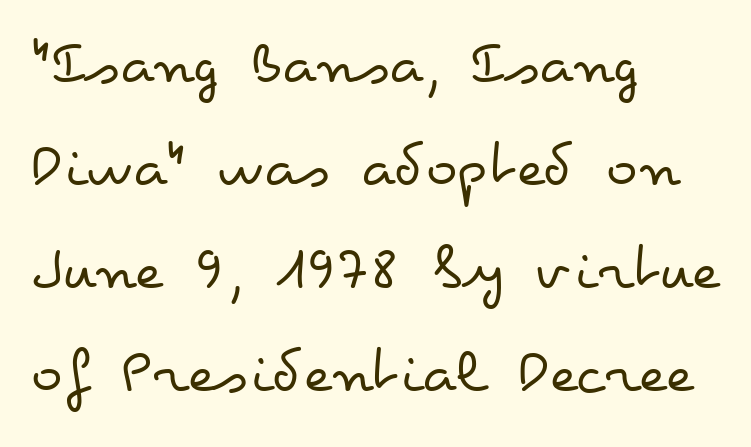
{"italic": "no", "bold": "no", "weight": "regular", "width": "wide", "stroke_contrast": "low", "x_height": "small", "monospaced": "no", "underline": "no", "align": "left", "line_spacing": "normal", "line_spacing_ratio": 1.56, "letter_spacing": "normal", "letter_spacing_em": 0.0, "glyph_px": 66}
